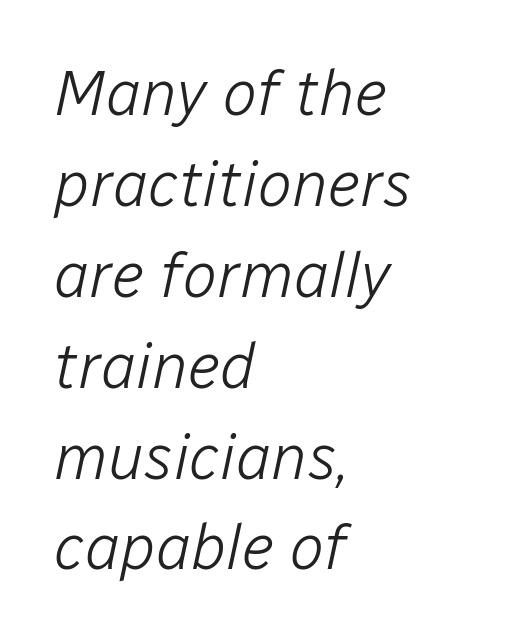
Q: Is the text bold? A: No.
Q: Is the text italic (slanted)? A: Yes, it leans right by about 12 degrees.
Q: Is the text underlined? A: No.
Q: How is the paragraph aligned? A: Left-aligned.
Q: Is the spacing between letters normal or unusually wide? A: Normal.
Q: Is the spacing between lines tight, normal or loose? A: Normal.
Q: Width (condensed, normal, or wide)? A: Normal.
Q: Stroke contrast? A: Low.
Q: x-height? A: Medium.
Q: Monospaced? A: No.
